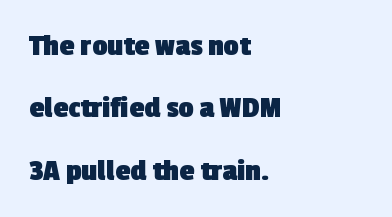
{"serif": "no", "bold": "yes", "weight": "heavy", "width": "normal", "x_height": "medium", "monospaced": "no", "underline": "no", "align": "left", "line_spacing": "loose", "line_spacing_ratio": 2.08, "letter_spacing": "normal", "letter_spacing_em": 0.0, "glyph_px": 30}
